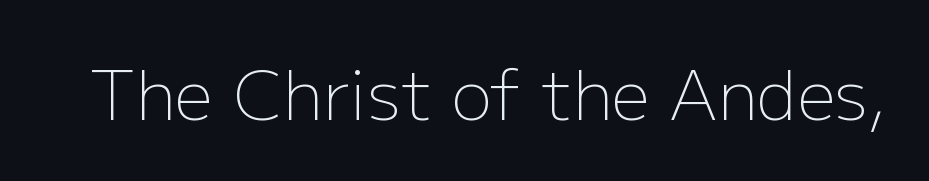
{"serif": "no", "italic": "no", "bold": "no", "weight": "light", "width": "normal", "stroke_contrast": "low", "x_height": "medium", "monospaced": "no", "underline": "no", "letter_spacing": "normal", "letter_spacing_em": 0.0, "glyph_px": 68}
